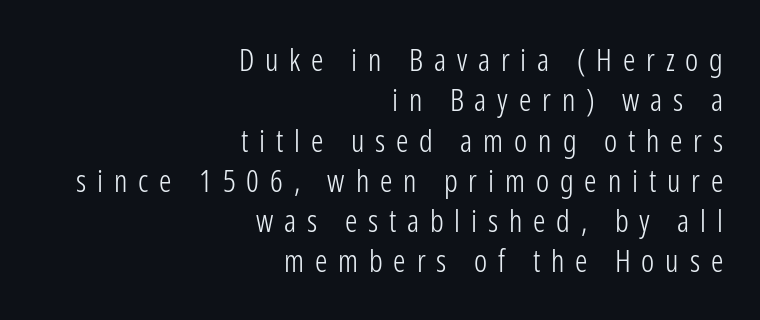
Display-style spreading of the glyphs; the letterfit is very open. Typographically, this falls in the sans-serif category. A typesetter would call this proportional, since set widths differ per character. Check under the words: just untouched page.
